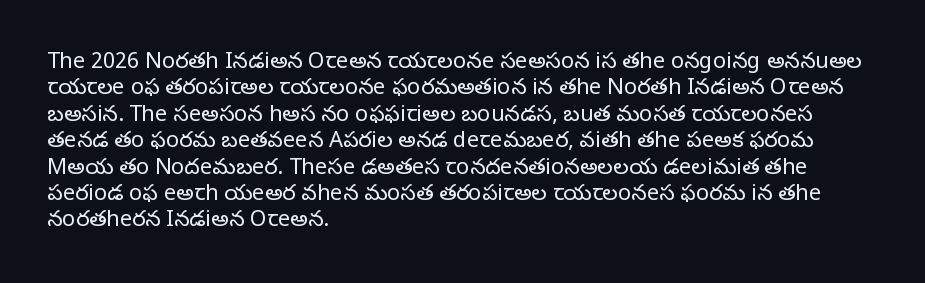
This sample uses an upright cut, with every glyph sitting square on the baseline. Underlining? Definitely not there. Heaviness? Minimal to ordinary, like unemphasized prose. Short note: letters normally spaced. Where is the straight margin? On the left.
